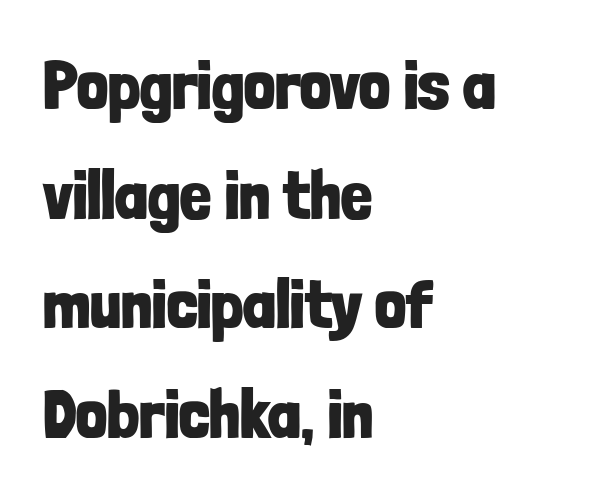
The font's upright variant was chosen for this text. Has an underline been added? It has not. The passage shown stacks its lines at a standard gap. A typesetter would label this face a sans. Each letter keeps its own natural width here, so spacing adapts to shape. On the weight axis this lands at bold, roughly 700.
